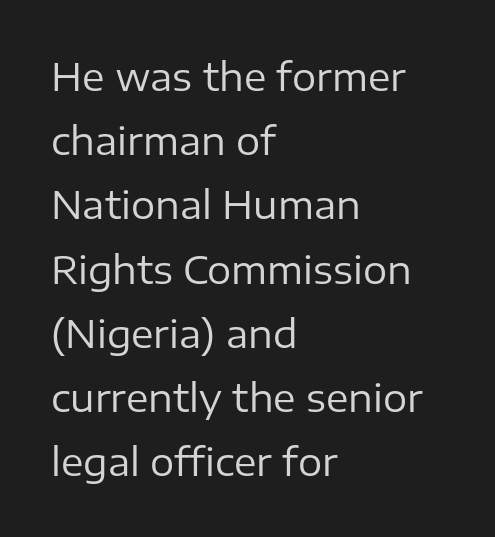
Q: Is the text bold? A: No.
Q: Is the text italic (slanted)? A: No, it is upright.
Q: Is the typeface a serif or a sans-serif typeface? A: Sans-serif.
Q: Is the text underlined? A: No.
Q: How is the paragraph aligned? A: Left-aligned.
Q: Is the spacing between letters normal or unusually wide? A: Normal.
Q: Is the spacing between lines tight, normal or loose? A: Normal.
Q: Width (condensed, normal, or wide)? A: Normal.
Q: Stroke contrast? A: Low.
Q: x-height? A: Medium.
Q: Monospaced? A: No.
